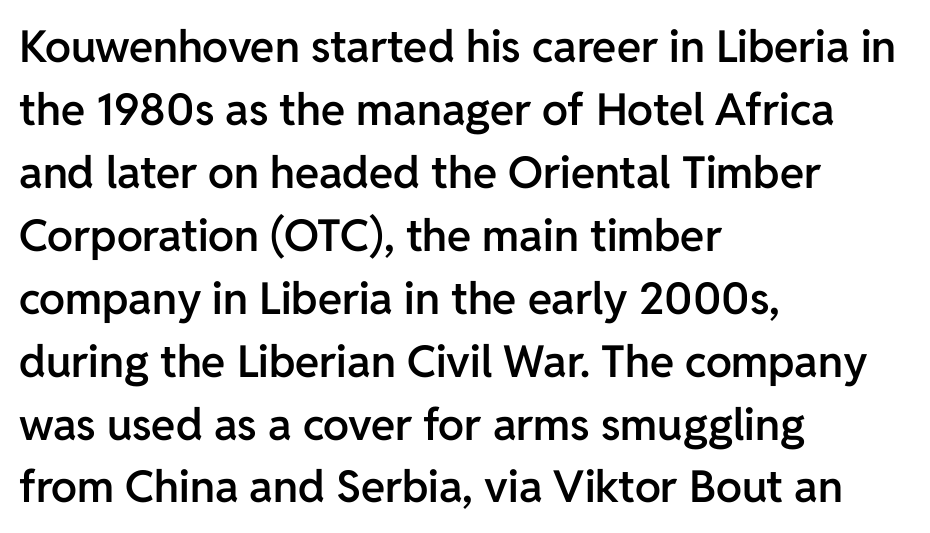
The image shows 44 px semibold sans-serif type, upright; set left-aligned, normal line spacing (1.43x), normal letter spacing, not underlined; low stroke contrast and a medium x-height.
